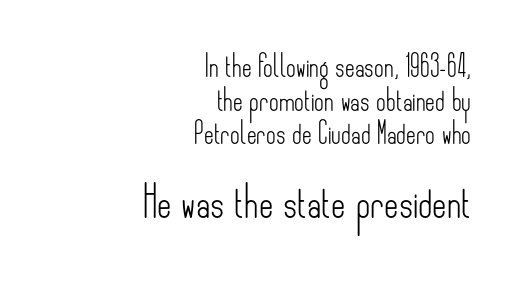
{"serif": "no", "italic": "no", "bold": "no", "weight": "light", "width": "condensed", "stroke_contrast": "low", "x_height": "small", "monospaced": "no", "underline": "no", "align": "right", "line_spacing": "normal", "line_spacing_ratio": 1.6, "letter_spacing": "normal", "letter_spacing_em": 0.0, "larger_block": "second", "size_ratio": 1.48, "glyph_px": 31}
